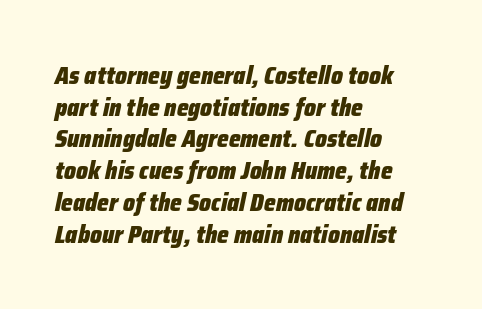
Q: Is the text bold? A: Yes.
Q: Is the text italic (slanted)? A: Yes, it leans right by about 12 degrees.
Q: Is the text underlined? A: No.
Q: How is the paragraph aligned? A: Left-aligned.
Q: Is the spacing between letters normal or unusually wide? A: Normal.
Q: Is the spacing between lines tight, normal or loose? A: Normal.
